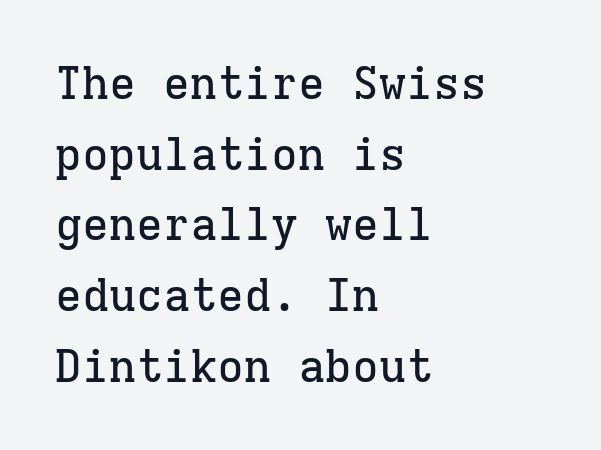
{"serif": "yes", "italic": "no", "width": "normal", "stroke_contrast": "low", "x_height": "medium", "monospaced": "yes", "underline": "no", "align": "left", "line_spacing": "normal", "line_spacing_ratio": 1.57, "letter_spacing": "normal", "letter_spacing_em": 0.0, "glyph_px": 45}
